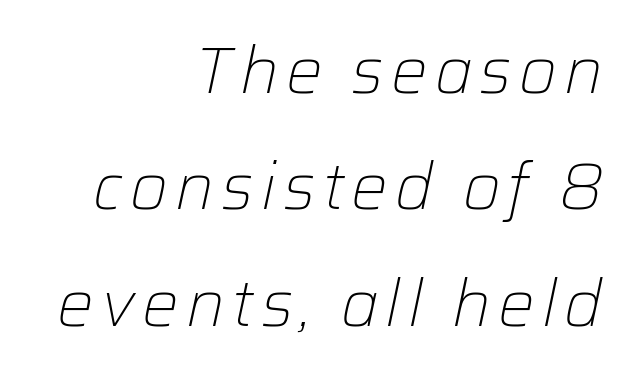
Q: Is the text bold? A: No.
Q: Is the text italic (slanted)? A: Yes, it leans right by about 12 degrees.
Q: Is the text underlined? A: No.
Q: How is the paragraph aligned? A: Right-aligned.
Q: Width (condensed, normal, or wide)? A: Normal.
Q: Stroke contrast? A: Low.
Q: x-height? A: Medium.
Q: Monospaced? A: No.
